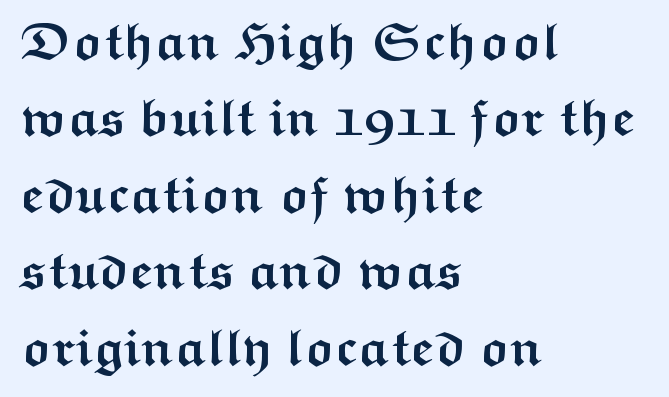
{"serif": "no", "italic": "no", "bold": "yes", "weight": "semibold", "width": "wide", "stroke_contrast": "medium", "x_height": "medium", "monospaced": "no", "underline": "no", "align": "left", "line_spacing": "normal", "line_spacing_ratio": 1.47, "letter_spacing": "normal", "letter_spacing_em": 0.0, "glyph_px": 52}
